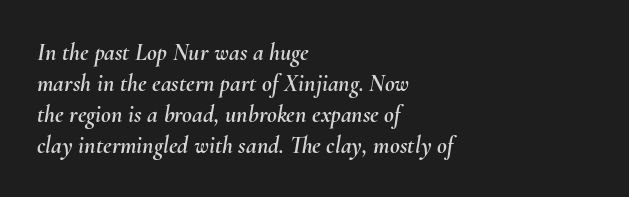
Caption: multi-line text, flush left, ragged right. Check the space under the baseline: it is left empty. This rendering leaves character spacing at its baseline value. You can tell it's italic because the verticals aren't actually vertical. Is there much room between lines? A standard amount, neither cramped nor airy.
